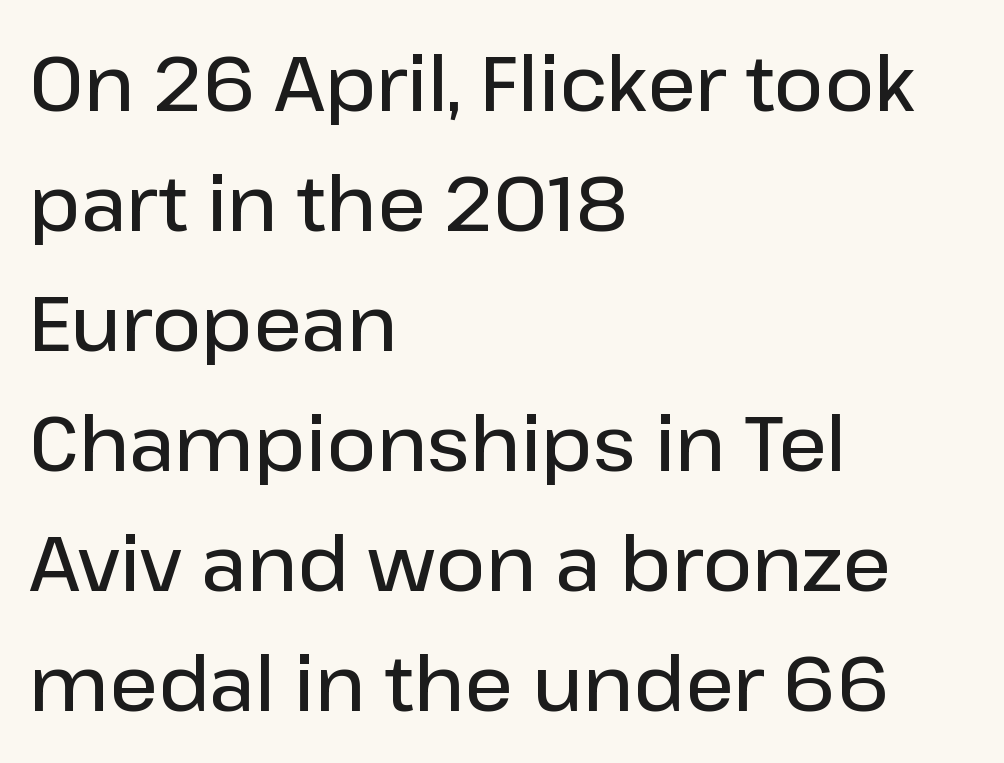
{"serif": "no", "italic": "no", "bold": "semi", "weight": "semibold", "width": "normal", "stroke_contrast": "low", "x_height": "medium", "monospaced": "no", "underline": "no", "align": "left", "line_spacing": "normal", "line_spacing_ratio": 1.58, "letter_spacing": "normal", "letter_spacing_em": 0.0, "glyph_px": 76}
